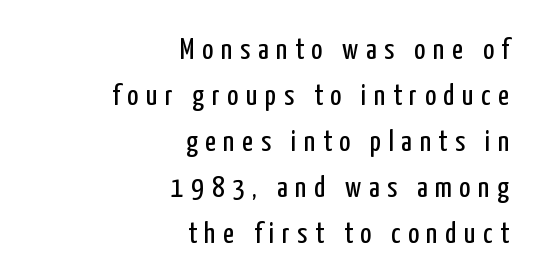
Q: Is the text bold? A: No.
Q: Is the text italic (slanted)? A: No, it is upright.
Q: Is the typeface a serif or a sans-serif typeface? A: Sans-serif.
Q: Is the text underlined? A: No.
Q: How is the paragraph aligned? A: Right-aligned.
Q: Is the spacing between letters normal or unusually wide? A: Unusually wide.
Q: Is the spacing between lines tight, normal or loose? A: Normal.
Q: Width (condensed, normal, or wide)? A: Condensed.
Q: Stroke contrast? A: Low.
Q: x-height? A: Medium.
Q: Monospaced? A: No.
